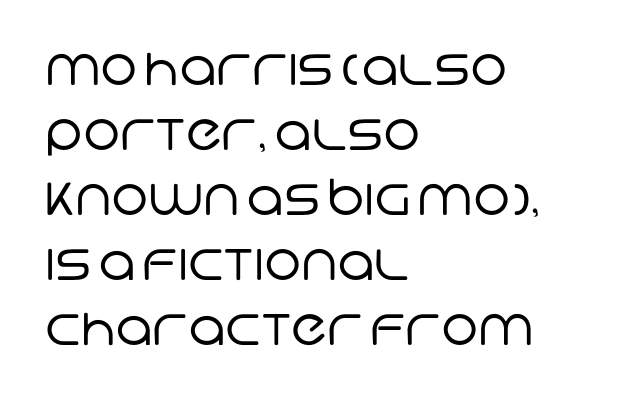
The image shows 50 px regular-weight sans-serif type; set left-aligned, normal line spacing (1.3x), normal letter spacing, not underlined; low stroke contrast and a large x-height.
